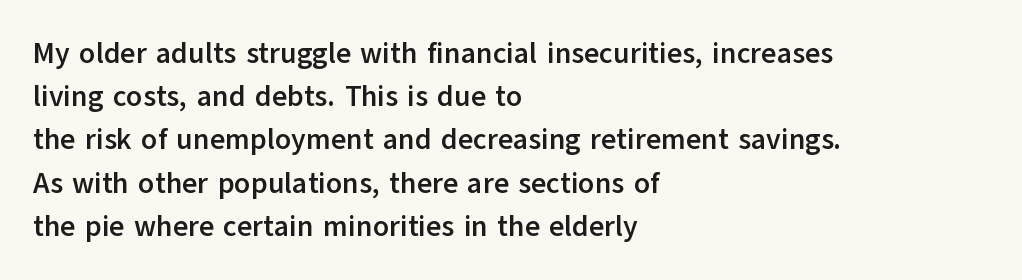
Q: Is the text bold? A: Yes.
Q: Is the text italic (slanted)? A: No, it is upright.
Q: Is the typeface a serif or a sans-serif typeface? A: Sans-serif.
Q: Is the text underlined? A: No.
Q: How is the paragraph aligned? A: Left-aligned.
Q: Is the spacing between letters normal or unusually wide? A: Normal.
Q: Is the spacing between lines tight, normal or loose? A: Normal.
Q: Width (condensed, normal, or wide)? A: Normal.
Q: Stroke contrast? A: Low.
Q: x-height? A: Medium.
Q: Monospaced? A: No.
